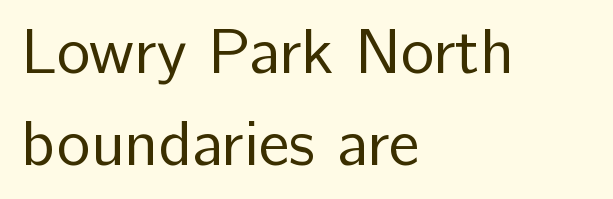
The image shows 64 px regular-weight sans-serif type, upright; set left-aligned, normal line spacing (1.43x), normal letter spacing, not underlined; low stroke contrast and a medium x-height.
